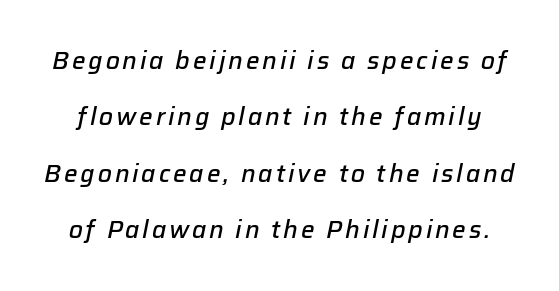
The image shows 24 px text type, italic (leaning right); set loose line spacing (2.35x), not underlined.
